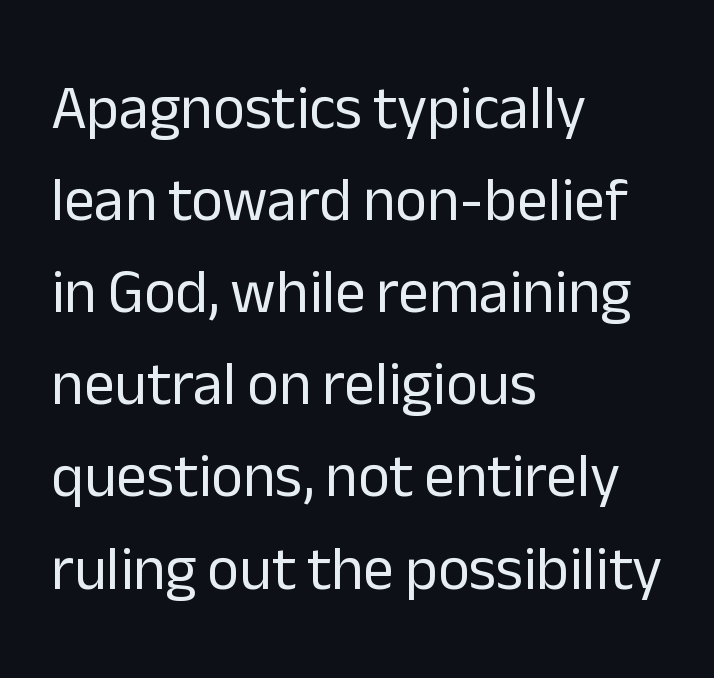
The image shows 61 px regular-weight sans-serif type, upright; set left-aligned, normal line spacing (1.51x), normal letter spacing, not underlined; low stroke contrast and a medium x-height.
